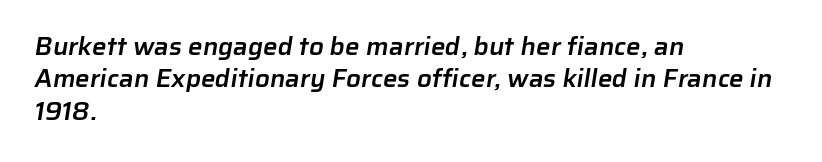
Q: Is the text bold? A: Semi-bold.
Q: Is the text underlined? A: No.
Q: How is the paragraph aligned? A: Left-aligned.
Q: Is the spacing between letters normal or unusually wide? A: Normal.
Q: Is the spacing between lines tight, normal or loose? A: Normal.
